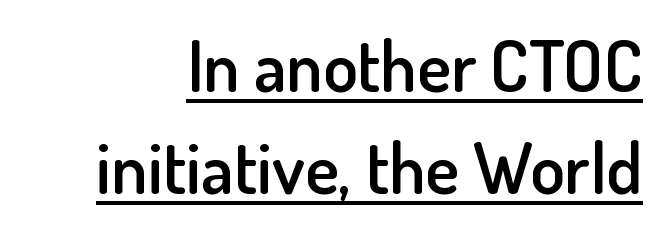
The image shows 71 px semibold sans-serif type, upright; set normal line spacing (1.43x), normal letter spacing, underlined; low stroke contrast and a small x-height.
